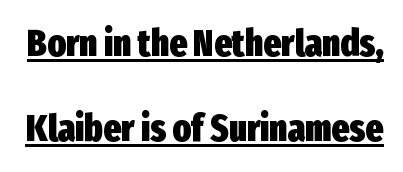
Q: Is the text bold? A: Yes.
Q: Is the text italic (slanted)? A: No, it is upright.
Q: Is the typeface a serif or a sans-serif typeface? A: Sans-serif.
Q: Is the text underlined? A: Yes.
Q: Is the spacing between letters normal or unusually wide? A: Normal.
Q: Is the spacing between lines tight, normal or loose? A: Loose.
Q: Width (condensed, normal, or wide)? A: Condensed.
Q: Stroke contrast? A: Low.
Q: x-height? A: Medium.
Q: Monospaced? A: No.
